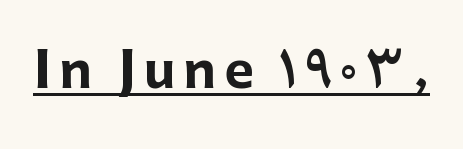
{"serif": "no", "italic": "no", "bold": "yes", "weight": "bold", "width": "normal", "stroke_contrast": "low", "x_height": "medium", "monospaced": "no", "underline": "yes", "glyph_px": 50}
